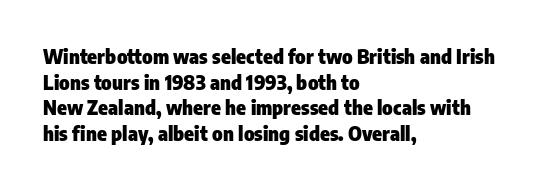
{"italic": "no", "bold": "yes", "underline": "no", "align": "left", "line_spacing": "normal", "line_spacing_ratio": 1.28, "letter_spacing": "normal", "letter_spacing_em": 0.0, "glyph_px": 20}
